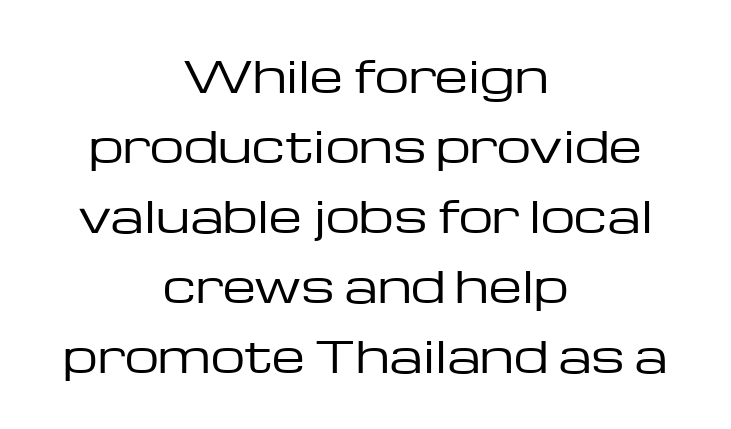
The designer left line spacing at the default. Stems here are at most as thick as an everyday book face. The paragraph has two soft edges and a firm central axis. If you drew a line through each stem, it would be perfectly vertical. Observe the absence of serifs on each vertical stroke in this sample. A clean baseline with only descenders dipping below it.
